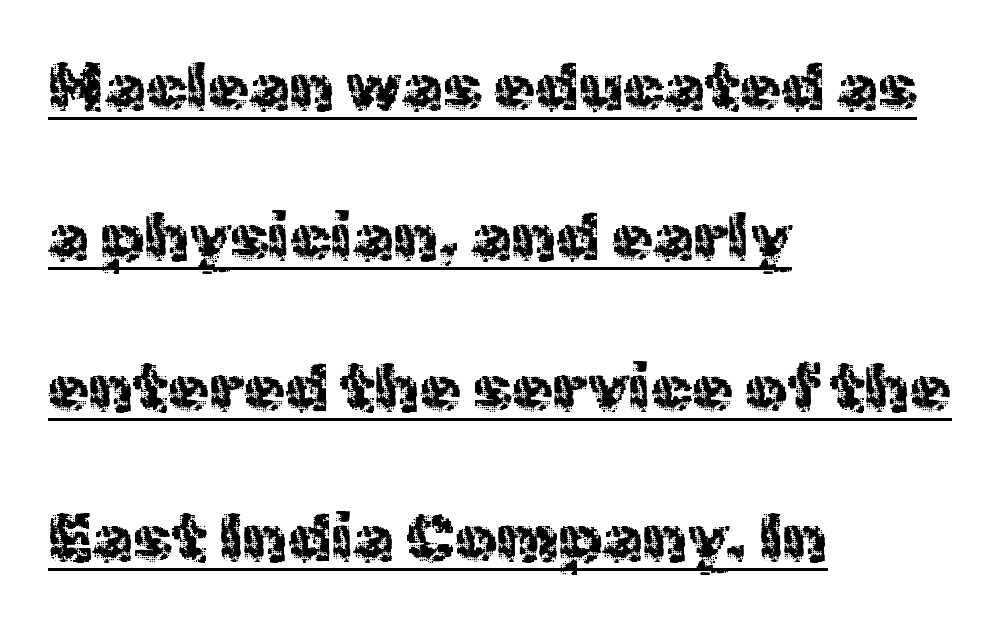
{"serif": "no", "italic": "no", "bold": "no", "weight": "regular", "width": "normal", "x_height": "medium", "monospaced": "no", "underline": "yes", "align": "left", "line_spacing": "loose", "line_spacing_ratio": 2.28, "letter_spacing": "normal", "letter_spacing_em": 0.0, "glyph_px": 66}
